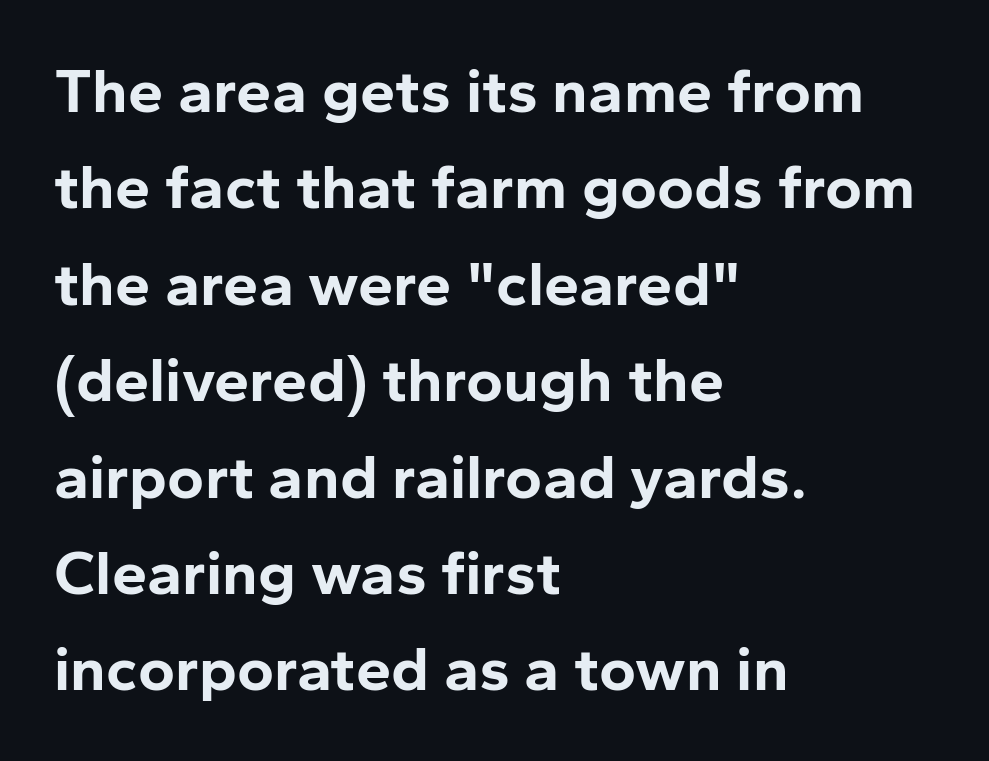
{"serif": "no", "italic": "no", "bold": "yes", "weight": "bold", "width": "normal", "stroke_contrast": "low", "x_height": "medium", "monospaced": "no", "underline": "no", "align": "left", "line_spacing": "normal", "line_spacing_ratio": 1.53, "letter_spacing": "normal", "letter_spacing_em": 0.0, "glyph_px": 63}
